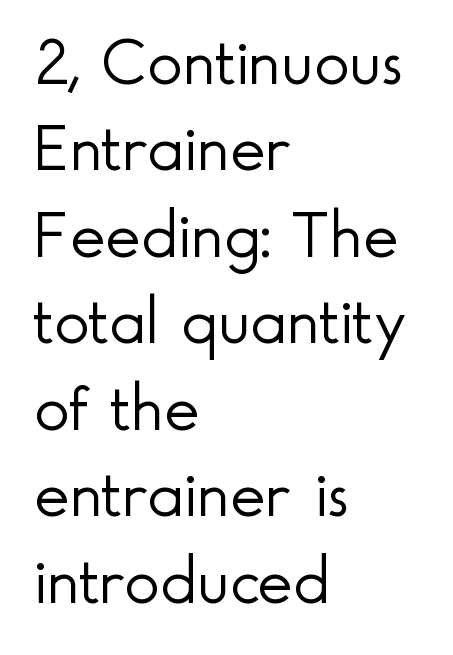
The image shows 67 px light sans-serif type, upright; set left-aligned, normal line spacing (1.29x), normal letter spacing, not underlined; a small x-height.
